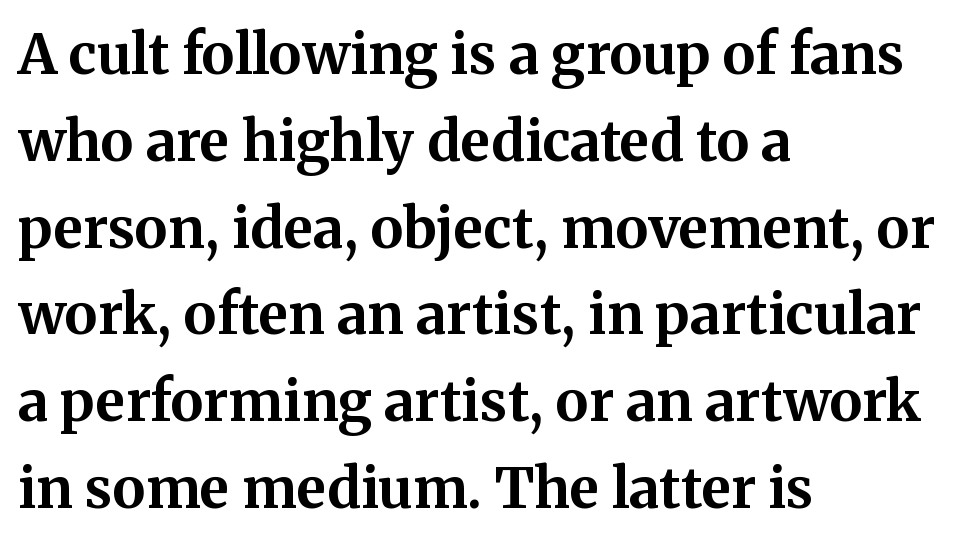
{"serif": "yes", "italic": "no", "bold": "yes", "weight": "bold", "width": "normal", "stroke_contrast": "medium", "x_height": "medium", "monospaced": "no", "underline": "no", "align": "left", "line_spacing": "normal", "line_spacing_ratio": 1.55, "letter_spacing": "normal", "letter_spacing_em": 0.0, "glyph_px": 56}
